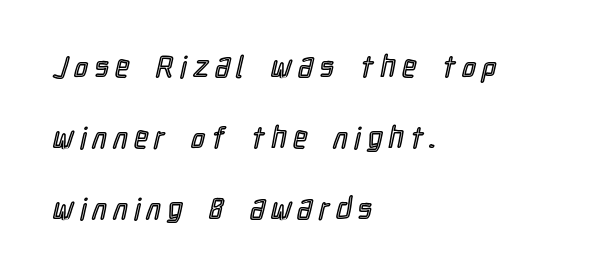
Q: Is the text italic (slanted)? A: Yes.
Q: Is the text underlined? A: No.
Q: How is the paragraph aligned? A: Left-aligned.
Q: Is the spacing between letters normal or unusually wide? A: Unusually wide.
Q: Is the spacing between lines tight, normal or loose? A: Loose.
Q: Width (condensed, normal, or wide)? A: Condensed.
Q: x-height? A: Medium.
Q: Monospaced? A: No.
